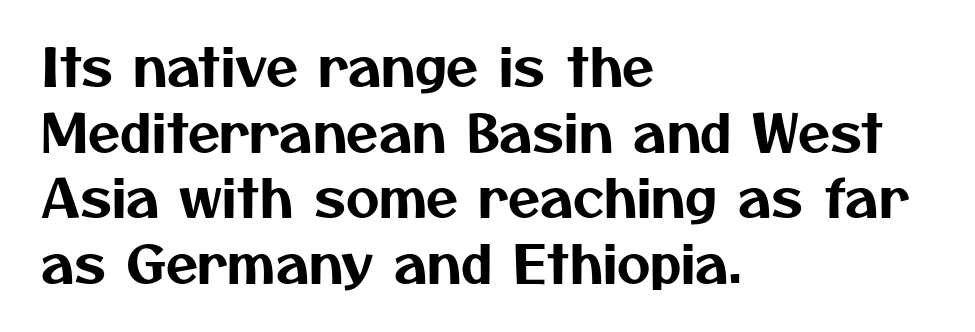
A clean baseline with only descenders dipping below it. The letters advance in unequal steps, a hallmark of proportional type. Inter-character spacing is left at the font's built-in metrics. To sum up the face: it is a sans, with no serifs. Where is the straight margin? On the left. The rows are spaced the way most documents space them.
